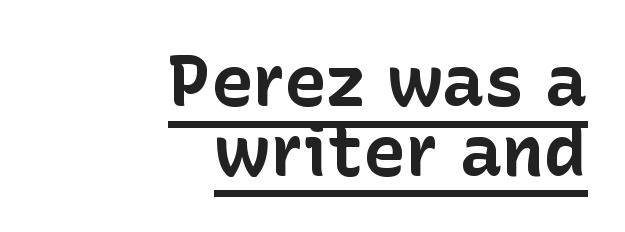
These lines are set flush right with a ragged left edge. Tracking value appears to be zero — textbook default spacing. Nope, no serifs anywhere on these letters. If you measured baseline to baseline, you'd find a short distance. What weight is shown? A full bold with thick strokes. It's the straight-up-and-down kind of type.
